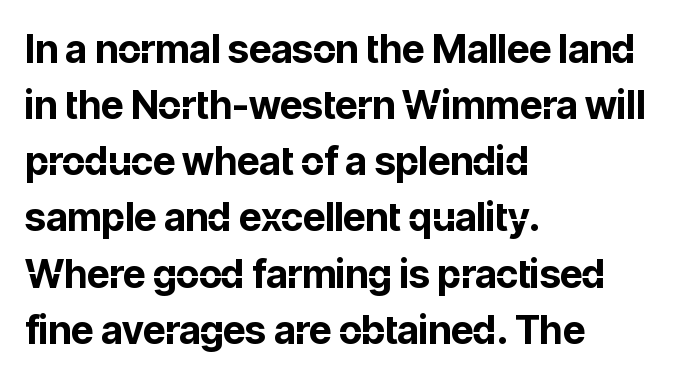
{"serif": "no", "italic": "no", "bold": "yes", "weight": "bold", "width": "normal", "stroke_contrast": "low", "x_height": "medium", "monospaced": "no", "underline": "no", "align": "left", "line_spacing": "normal", "line_spacing_ratio": 1.44, "letter_spacing": "normal", "letter_spacing_em": 0.0, "glyph_px": 39}
